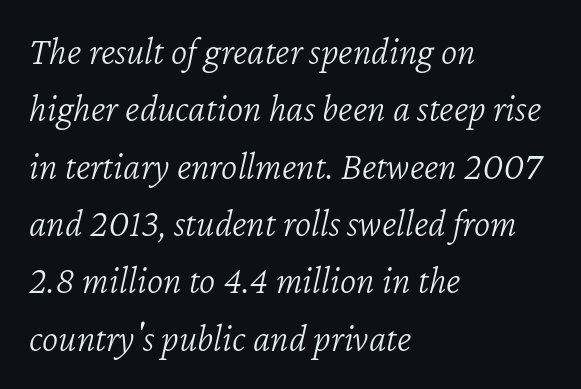
Q: Is the text bold? A: No.
Q: Is the text italic (slanted)? A: Yes, it leans right by about 12 degrees.
Q: Is the text underlined? A: No.
Q: How is the paragraph aligned? A: Left-aligned.
Q: Is the spacing between letters normal or unusually wide? A: Normal.
Q: Is the spacing between lines tight, normal or loose? A: Normal.
Q: Width (condensed, normal, or wide)? A: Normal.
Q: Stroke contrast? A: Low.
Q: x-height? A: Medium.
Q: Monospaced? A: No.
